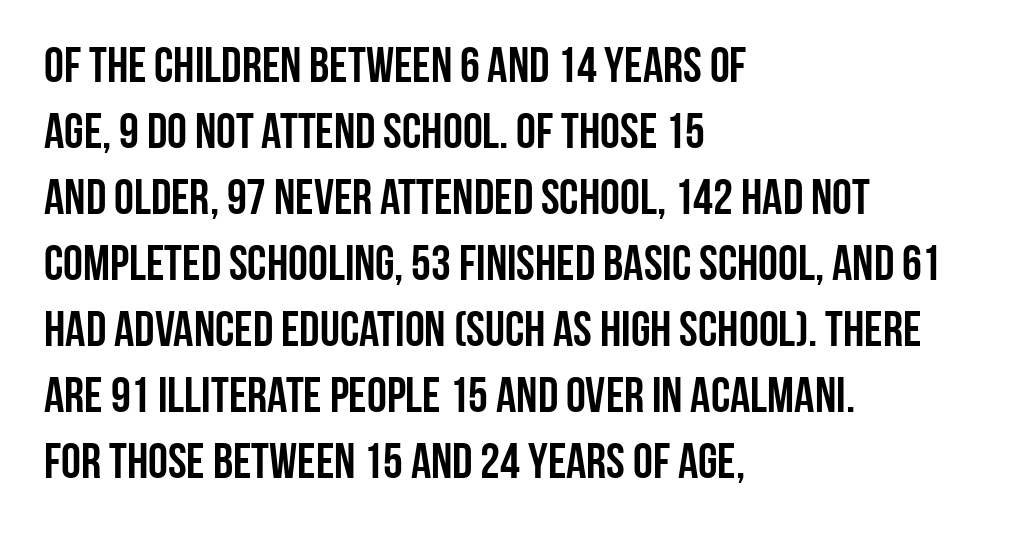
{"serif": "no", "italic": "no", "width": "condensed", "stroke_contrast": "low", "x_height": "large", "monospaced": "no", "underline": "no", "align": "left", "line_spacing": "normal", "line_spacing_ratio": 1.32, "letter_spacing": "normal", "letter_spacing_em": 0.0, "glyph_px": 50}
